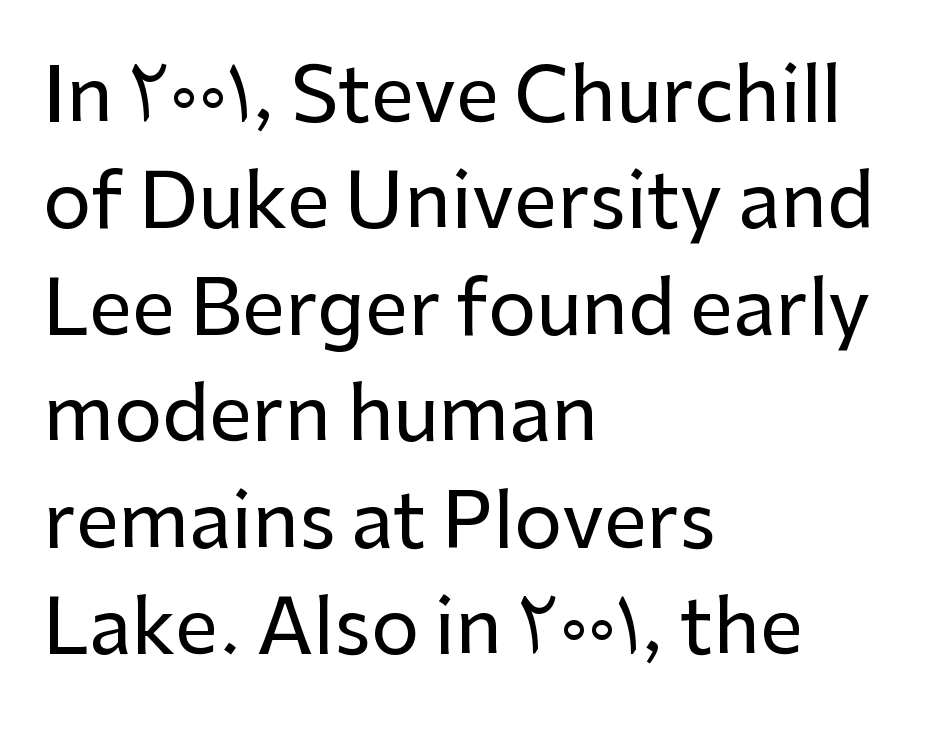
The baseline area is clear. Successive baselines arrive at the customary interval. Reading down the block, your eye returns to a fixed left position each line. No feet cap the strokes, marking this as sans-serif type.
